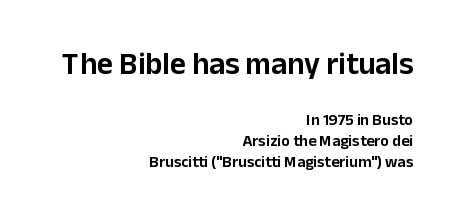
There is no visible air inserted between adjacent glyphs. The zone under the glyphs is completely vacant. Look at the glyph heights: the upper group is clearly the bigger setting. Grotesque or geometric, the face here clearly has no serifs. Note the varied advance widths — an 'i' is clearly narrower than an 'm'.
